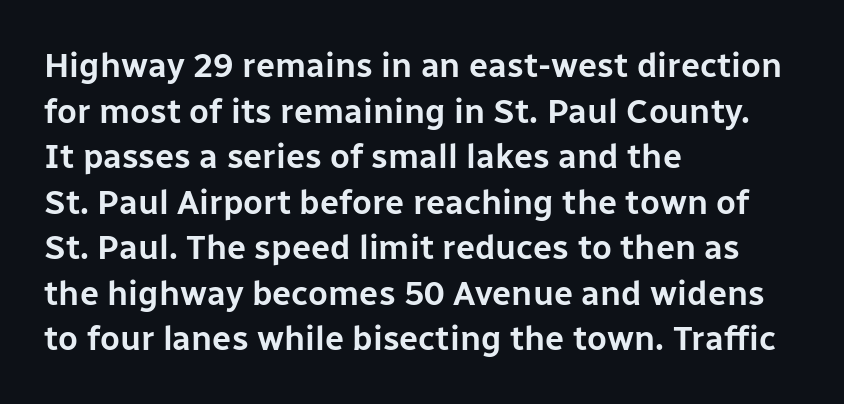
In terms of letterform style, serifs are entirely absent. These lines are set flush left with a ragged right edge. Baseline-to-baseline distance is the conventional proportion of letter height. Honestly, there is no underline to notice here at all. This sample uses an upright cut, with every glyph sitting square on the baseline.
